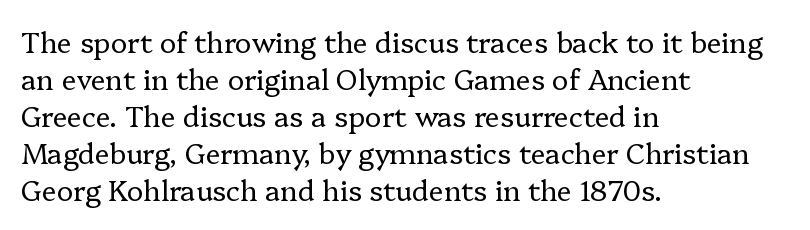
{"serif": "yes", "italic": "no", "bold": "no", "weight": "regular", "width": "normal", "stroke_contrast": "low", "x_height": "medium", "monospaced": "no", "underline": "no", "align": "left", "line_spacing": "normal", "line_spacing_ratio": 1.32, "letter_spacing": "normal", "letter_spacing_em": 0.0, "glyph_px": 28}
